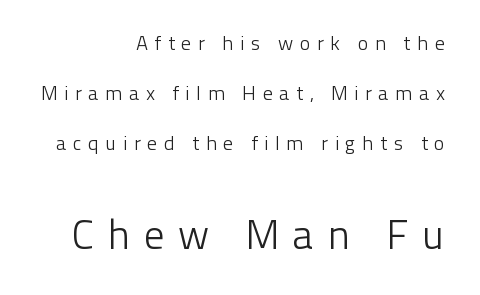
Each letter keeps its own natural width here, so spacing adapts to shape. Layout note: lines flush right. Bold? No — there's no thickening of the strokes. A student would notice the bottom passage is typeset larger than what precedes it.
